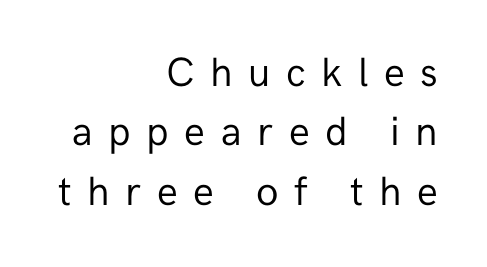
The image shows 41 px regular-weight sans-serif type, upright; set right-aligned, normal line spacing (1.45x), unusually wide letter spacing (+0.38 em), not underlined; low stroke contrast and a medium x-height.
